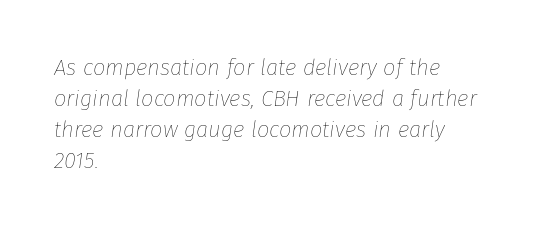
The letters sit at their default tracking, neither squeezed nor spread. An italicized treatment has been applied to the whole sample. The font sits on the lighter half of the weight spectrum, regular included. Baseline-to-baseline distance is the conventional proportion of letter height. Reading down the block, your eye returns to a fixed left position each line.
